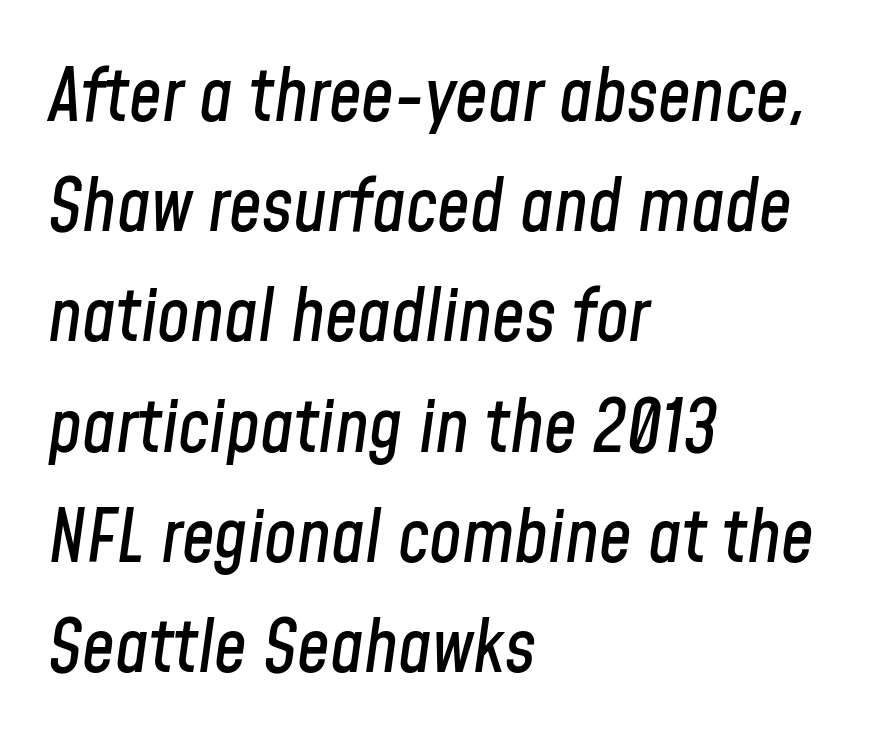
{"italic": "yes", "lean": "right", "slant_degrees": 8, "width": "condensed", "stroke_contrast": "low", "x_height": "medium", "monospaced": "no", "underline": "no", "align": "left", "line_spacing": "normal", "line_spacing_ratio": 1.51, "letter_spacing": "normal", "letter_spacing_em": 0.0, "glyph_px": 73}
